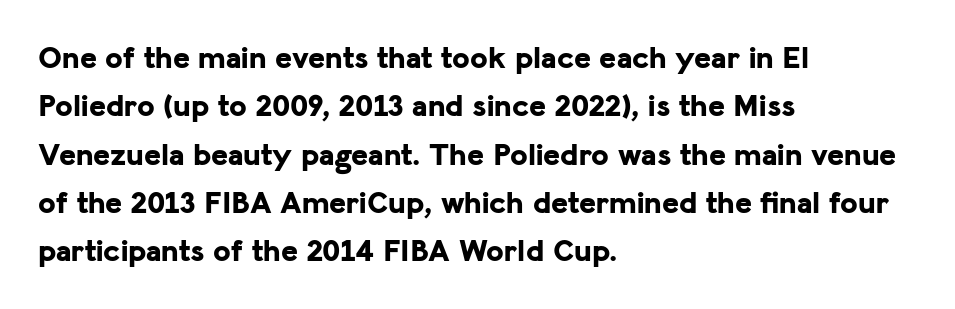
{"serif": "no", "italic": "no", "bold": "yes", "weight": "bold", "width": "normal", "stroke_contrast": "low", "x_height": "medium", "monospaced": "no", "underline": "no", "align": "left", "line_spacing": "normal", "line_spacing_ratio": 1.51, "letter_spacing": "normal", "letter_spacing_em": 0.0, "glyph_px": 32}
